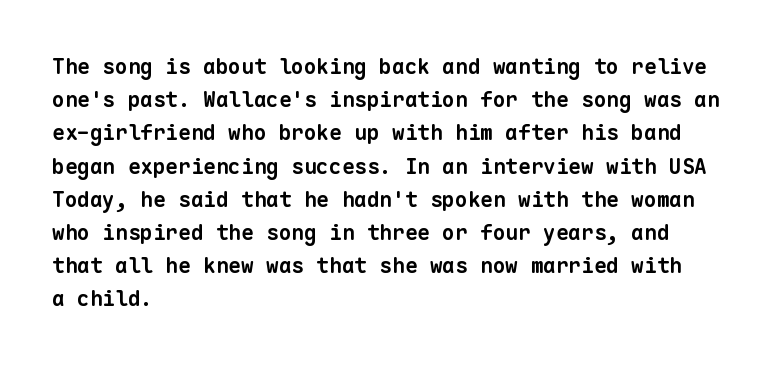
The image shows 21 px bold type; set left-aligned, normal line spacing (1.58x), normal letter spacing, not underlined.
